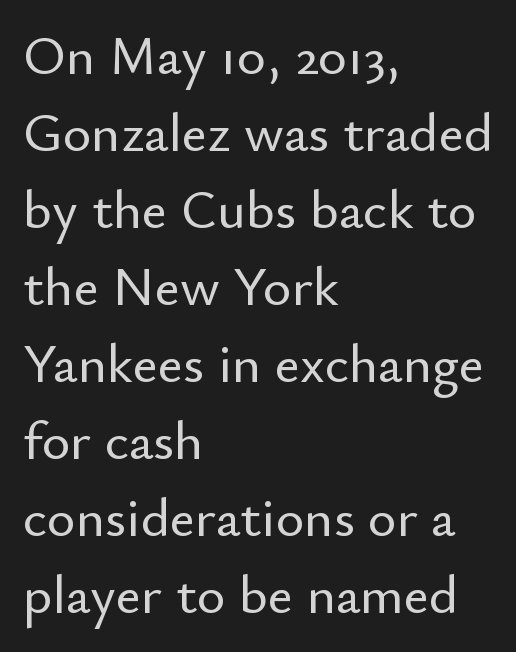
The image shows 55 px sans-serif type, upright; set left-aligned, normal line spacing (1.4x), normal letter spacing, not underlined; low stroke contrast and a small x-height.
